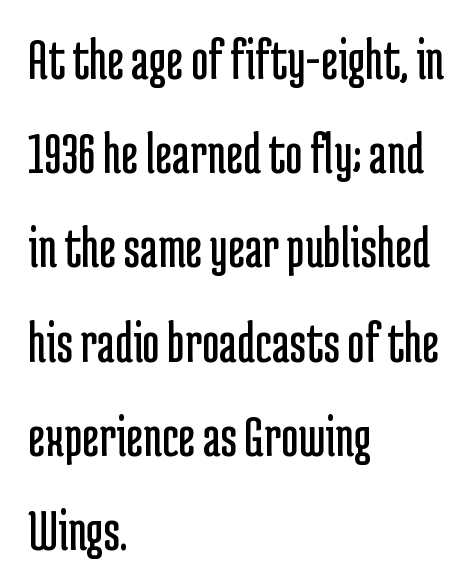
Q: Is the text bold? A: No.
Q: Is the text italic (slanted)? A: No, it is upright.
Q: Is the typeface a serif or a sans-serif typeface? A: Sans-serif.
Q: Is the text underlined? A: No.
Q: How is the paragraph aligned? A: Left-aligned.
Q: Is the spacing between letters normal or unusually wide? A: Normal.
Q: Is the spacing between lines tight, normal or loose? A: Normal.
Q: Width (condensed, normal, or wide)? A: Condensed.
Q: Stroke contrast? A: Low.
Q: x-height? A: Medium.
Q: Monospaced? A: No.
